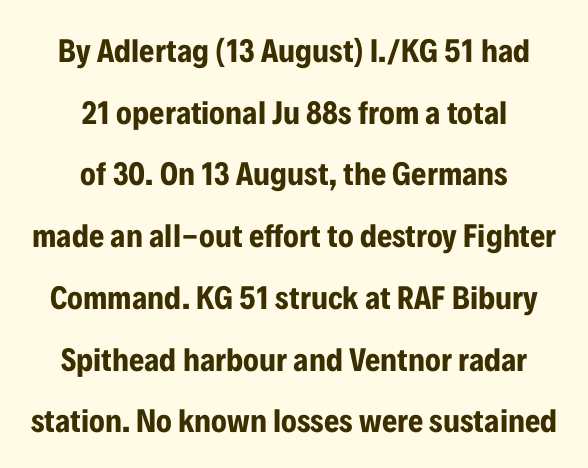
The image shows 33 px bold, condensed sans-serif type, upright; set centered, line spacing 1.87x, normal letter spacing, not underlined; low stroke contrast and a medium x-height.
